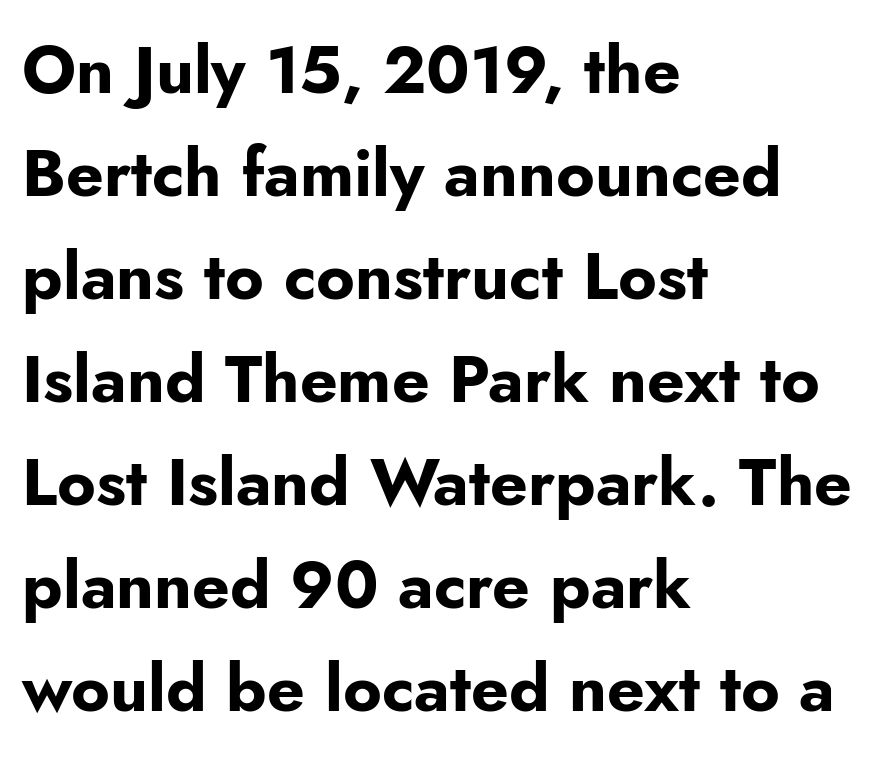
Type style note: lacks serifs. Here the glyphs are tracked normally, forming tight word shapes. Bold? Absolutely — the strokes are thick and heavy. The ragged edge is on the right, which tells us the setting is flush left.
